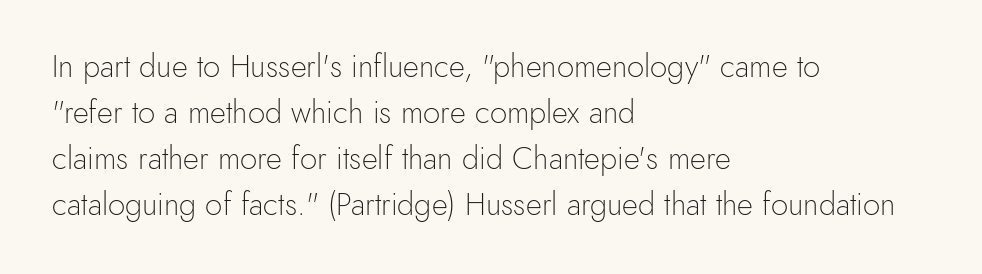
The image shows 31 px light sans-serif type, upright; set left-aligned, normal line spacing (1.48x), normal letter spacing, not underlined; a small x-height.
